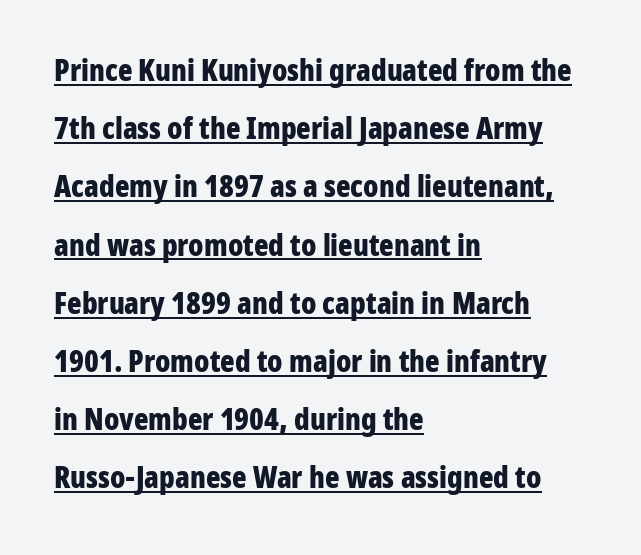
The image shows 30 px bold, condensed sans-serif type, upright; set left-aligned, loose line spacing (1.94x), normal letter spacing, underlined; low stroke contrast and a medium x-height.
